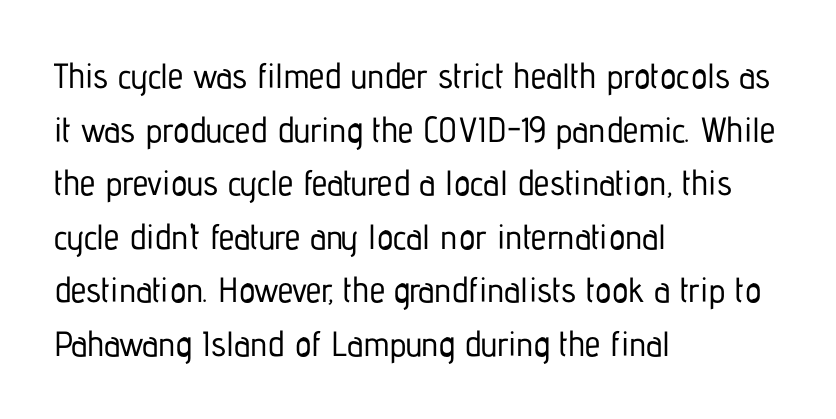
The image shows 35 px condensed sans-serif type, upright; set left-aligned, normal line spacing (1.53x), normal letter spacing, not underlined; low stroke contrast and a medium x-height.
